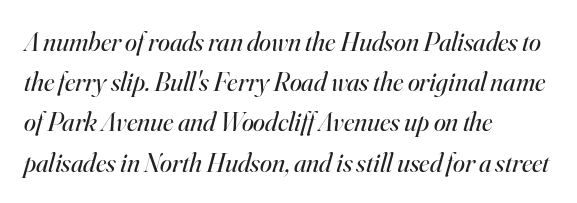
Q: Is the text bold? A: No.
Q: Is the text italic (slanted)? A: Yes, it leans right by about 16 degrees.
Q: Is the text underlined? A: No.
Q: How is the paragraph aligned? A: Left-aligned.
Q: Is the spacing between letters normal or unusually wide? A: Normal.
Q: Is the spacing between lines tight, normal or loose? A: Normal.
